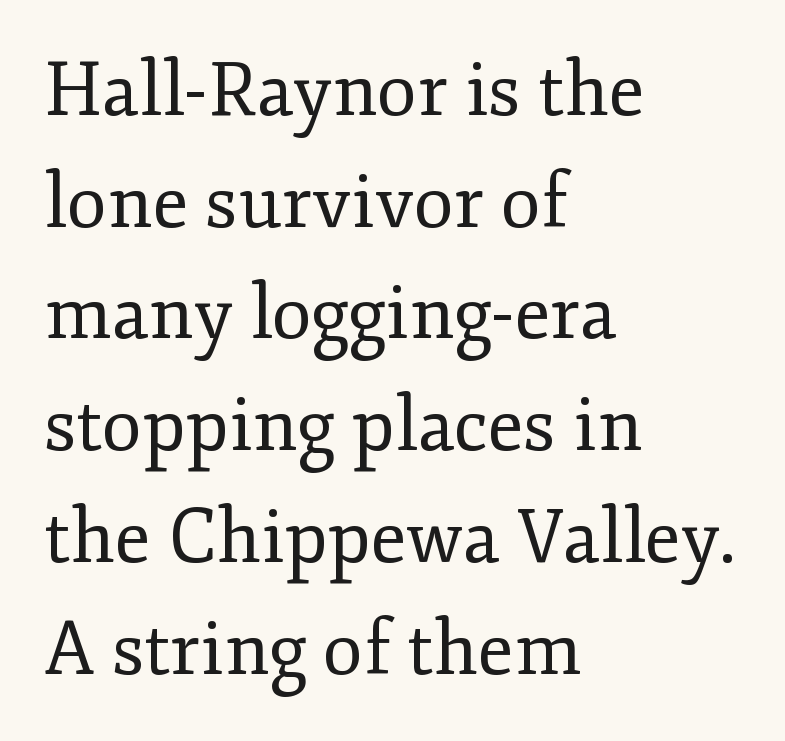
The image shows 74 px regular-weight serif type, upright; set left-aligned, normal line spacing (1.51x), normal letter spacing, not underlined; low stroke contrast and a small x-height.
